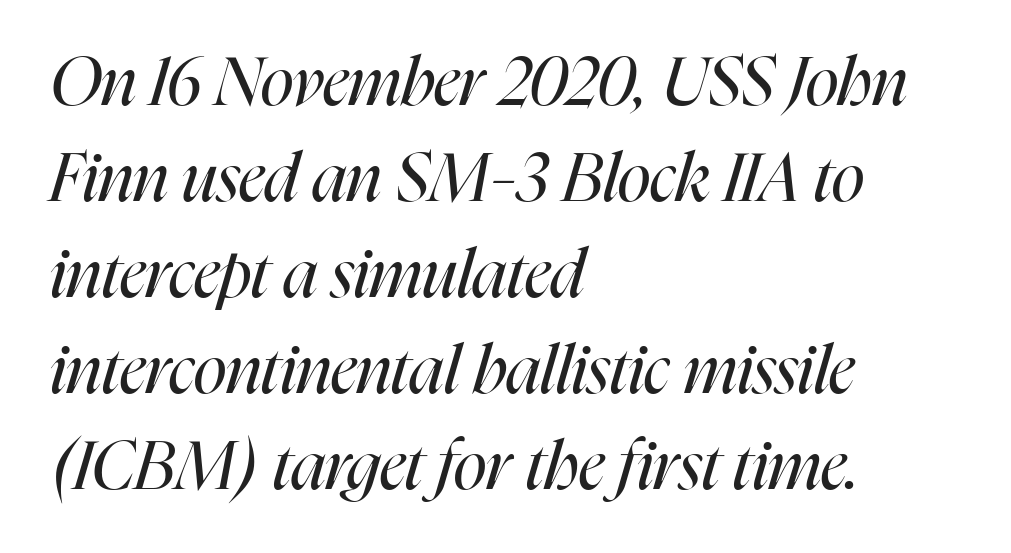
The image shows 68 px regular-weight, condensed type, italic (leaning right); set left-aligned, normal line spacing (1.41x), normal letter spacing, not underlined; high stroke contrast and a medium x-height.
